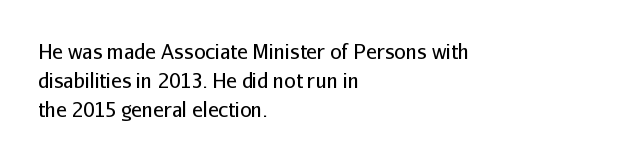
{"italic": "no", "bold": "no", "underline": "no", "align": "left", "line_spacing": "normal", "line_spacing_ratio": 1.45, "letter_spacing": "normal", "letter_spacing_em": 0.0, "glyph_px": 20}
